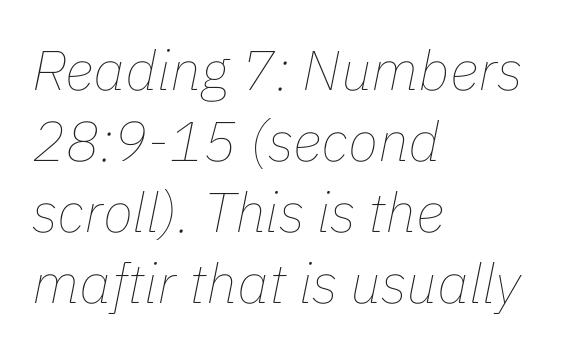
The image shows 56 px thin type, italic (leaning right); set left-aligned, normal line spacing (1.27x), normal letter spacing, not underlined; low stroke contrast and a medium x-height.
